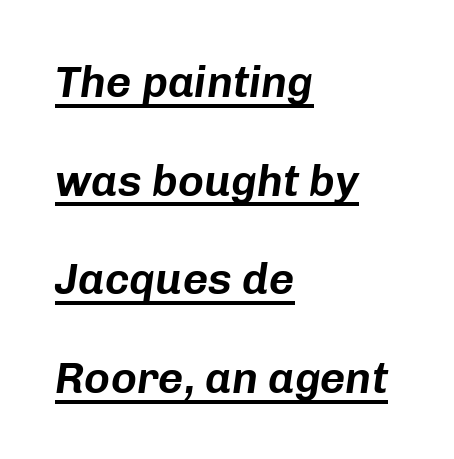
{"italic": "yes", "lean": "right", "slant_degrees": 8, "width": "normal", "stroke_contrast": "low", "x_height": "medium", "monospaced": "no", "underline": "yes", "align": "left", "line_spacing": "loose", "line_spacing_ratio": 2.24, "letter_spacing": "normal", "letter_spacing_em": 0.0, "glyph_px": 44}
